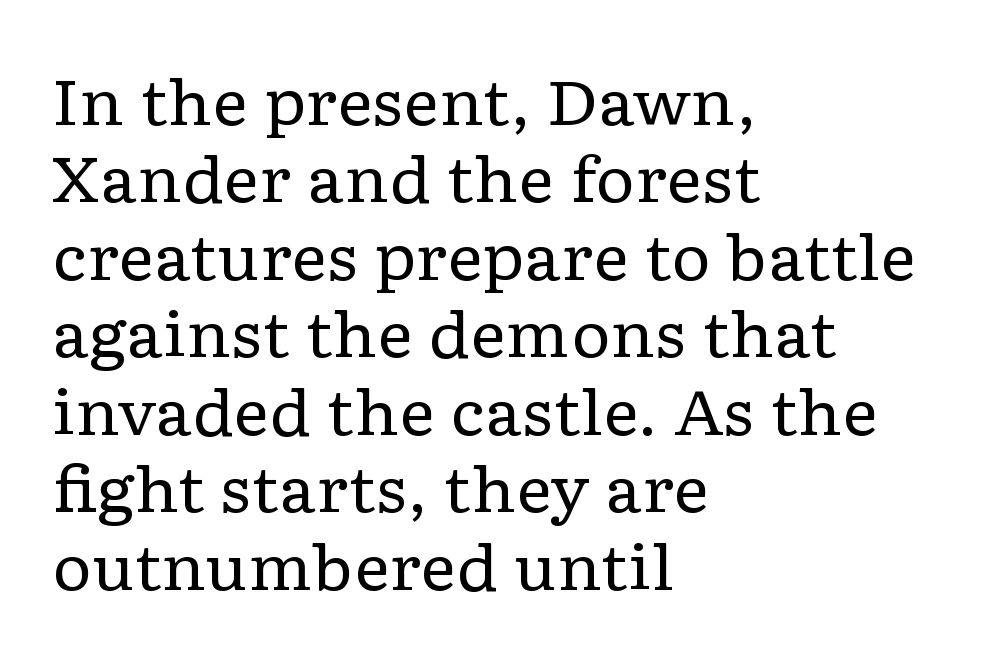
These lines were composed using upright roman letters. The weight would be labelled regular, book, light, or lighter still. Check under the words: just untouched page. The lines sit at an ordinary, default distance from one another.
